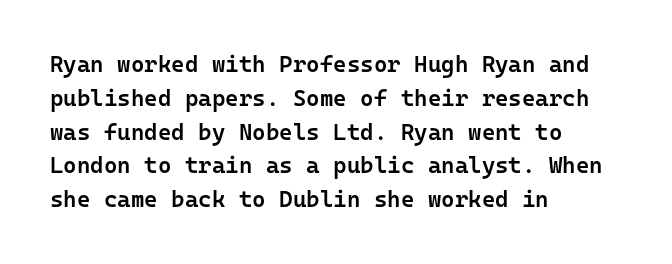
{"italic": "no", "bold": "semi", "underline": "no", "align": "left", "line_spacing": "normal", "line_spacing_ratio": 1.47, "letter_spacing": "normal", "letter_spacing_em": 0.0, "glyph_px": 23}
